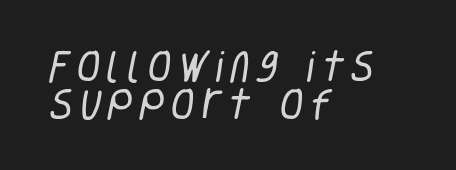
Does the leading feel generous? Not at all — it's pinched. Caption: multi-line text, flush left, ragged right. Caption: face not bold, strokes unweighted. The glyphs in this specimen are sans serif. Quick note: underline off. Note the varied advance widths — an 'i' is clearly narrower than an 'm'.
